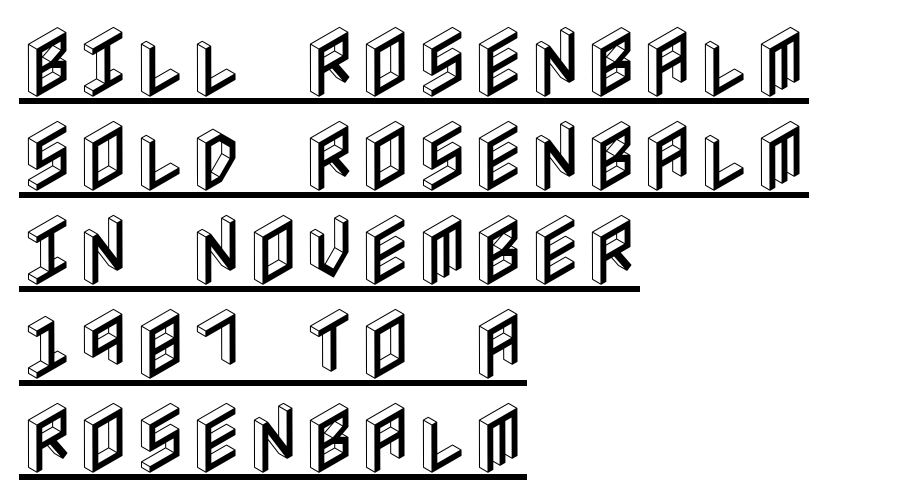
Q: Is the text italic (slanted)? A: No, it is upright.
Q: Is the text underlined? A: Yes.
Q: How is the paragraph aligned? A: Left-aligned.
Q: Is the spacing between letters normal or unusually wide? A: Normal.
Q: Width (condensed, normal, or wide)? A: Condensed.
Q: x-height? A: Large.
